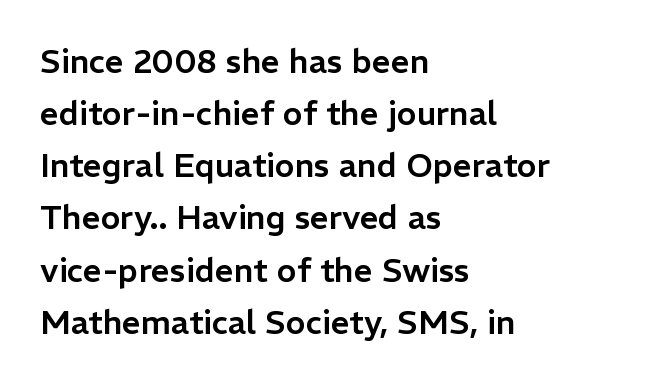
Q: Is the text italic (slanted)? A: No, it is upright.
Q: Is the typeface a serif or a sans-serif typeface? A: Sans-serif.
Q: Is the text underlined? A: No.
Q: How is the paragraph aligned? A: Left-aligned.
Q: Is the spacing between letters normal or unusually wide? A: Normal.
Q: Is the spacing between lines tight, normal or loose? A: Normal.
Q: Width (condensed, normal, or wide)? A: Normal.
Q: Stroke contrast? A: Low.
Q: x-height? A: Medium.
Q: Monospaced? A: No.
